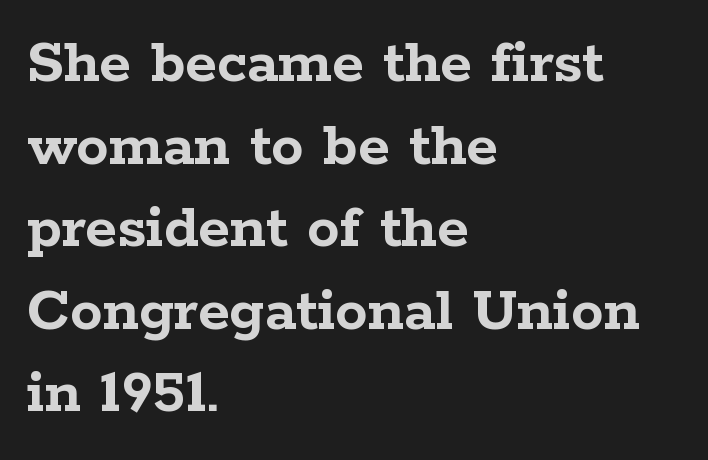
Q: Is the text bold? A: Yes.
Q: Is the text italic (slanted)? A: No, it is upright.
Q: Is the typeface a serif or a sans-serif typeface? A: Serif.
Q: Is the text underlined? A: No.
Q: How is the paragraph aligned? A: Left-aligned.
Q: Is the spacing between letters normal or unusually wide? A: Normal.
Q: Is the spacing between lines tight, normal or loose? A: Normal.
Q: Width (condensed, normal, or wide)? A: Wide.
Q: Stroke contrast? A: Low.
Q: x-height? A: Medium.
Q: Monospaced? A: No.
